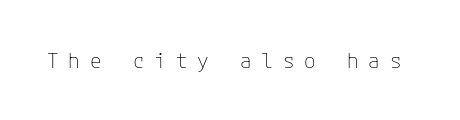
Q: Is the text bold? A: No.
Q: Is the text italic (slanted)? A: No, it is upright.
Q: Is the text underlined? A: No.
Q: Is the spacing between letters normal or unusually wide? A: Unusually wide.
